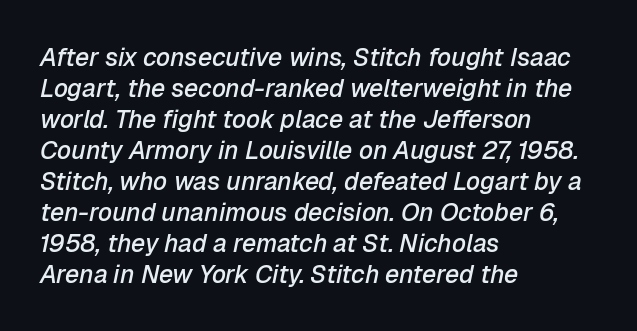
Horizontal alignment here is leftward, the default for most running prose. Summary of weight: moderately heavy, a semibold. You could call the tracking neutral — neither tight nor loose. A bare baseline throughout the passage. The rendering applies a slant to the glyphs.
